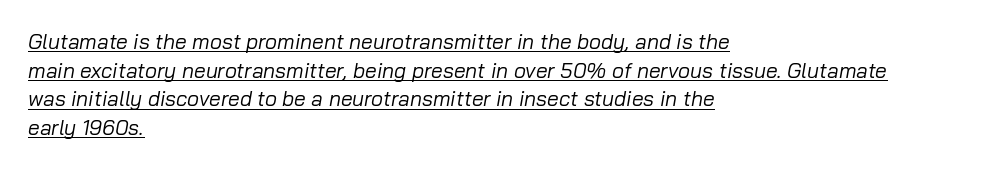
Tall strokes in this sample are angled rather than plumb. Vertical stems look standard width or narrower in stroke. Teacher's note: observe the even left margin — that is flush-left alignment. Honestly, the letter spacing is just normal — you wouldn't notice it. A baseline rule has been typeset under these characters.
